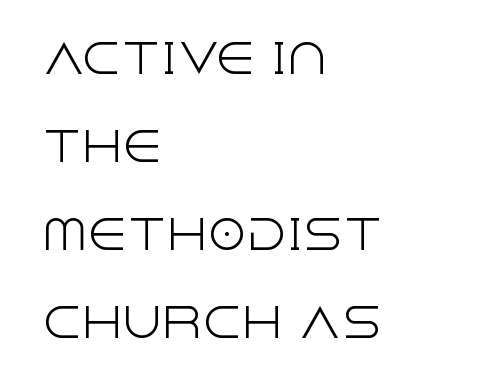
Q: Is the text bold? A: No.
Q: Is the text italic (slanted)? A: No, it is upright.
Q: Is the typeface a serif or a sans-serif typeface? A: Sans-serif.
Q: Is the text underlined? A: No.
Q: How is the paragraph aligned? A: Left-aligned.
Q: Is the spacing between letters normal or unusually wide? A: Normal.
Q: Is the spacing between lines tight, normal or loose? A: Loose.
Q: Width (condensed, normal, or wide)? A: Normal.
Q: x-height? A: Large.
Q: Monospaced? A: No.
